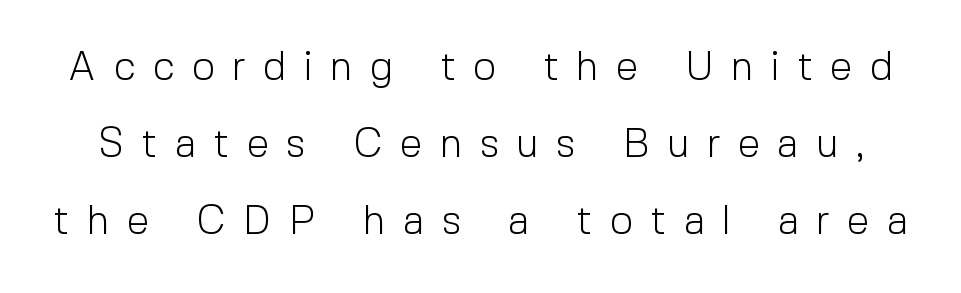
{"serif": "no", "italic": "no", "bold": "no", "weight": "light", "width": "normal", "x_height": "medium", "monospaced": "no", "underline": "no", "line_spacing": "loose", "line_spacing_ratio": 1.93, "letter_spacing": "wide", "letter_spacing_em": 0.44, "glyph_px": 40}
